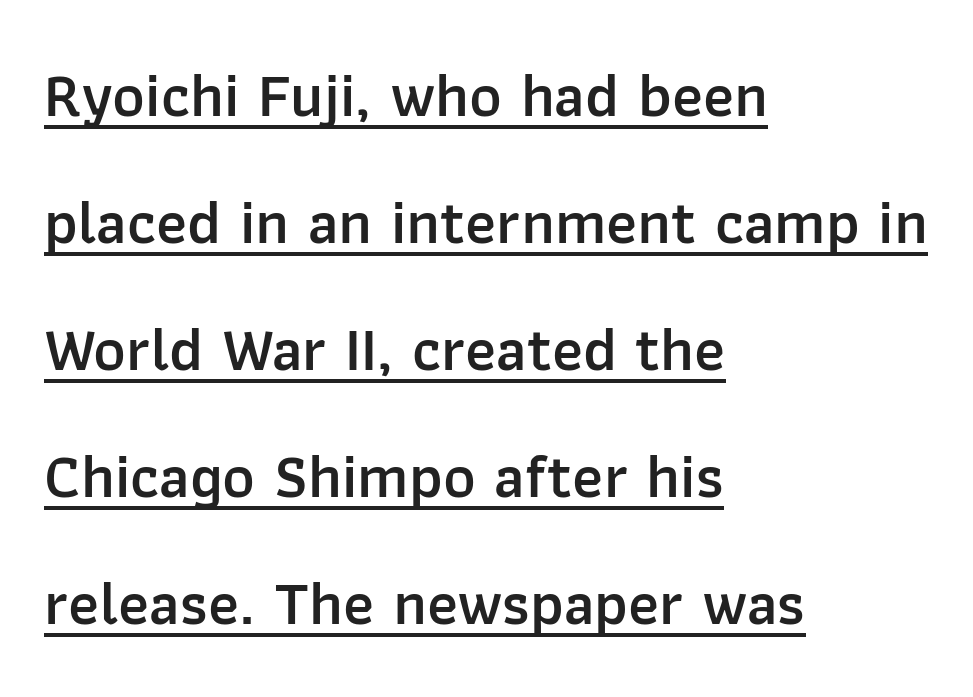
The image shows 62 px semibold sans-serif type, upright; set left-aligned, loose line spacing (2.05x), normal letter spacing, underlined; low stroke contrast and a medium x-height.
